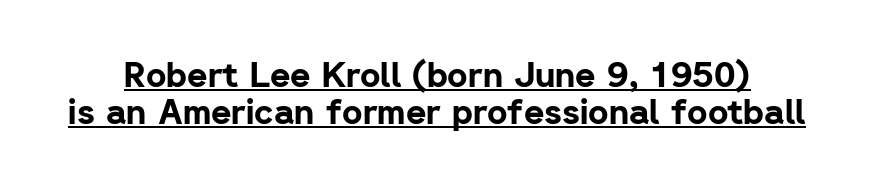
{"serif": "no", "italic": "no", "bold": "yes", "weight": "bold", "width": "normal", "stroke_contrast": "low", "x_height": "medium", "monospaced": "no", "underline": "yes", "line_spacing": "tight", "line_spacing_ratio": 1.07, "letter_spacing": "normal", "letter_spacing_em": 0.0, "glyph_px": 35}
